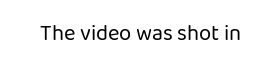
The space directly below the letters is spotless. Quick note: not italic, upright. The line texture is even and compact thanks to regular tracking. These glyphs show unthickened strokes, regular width or finer.
